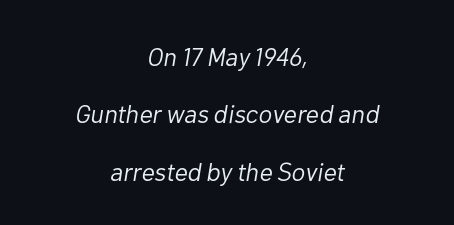
Q: Is the text bold? A: No.
Q: Is the text italic (slanted)? A: Yes, it leans right by about 10 degrees.
Q: Is the text underlined? A: No.
Q: How is the paragraph aligned? A: Centered.
Q: Is the spacing between letters normal or unusually wide? A: Normal.
Q: Is the spacing between lines tight, normal or loose? A: Loose.
